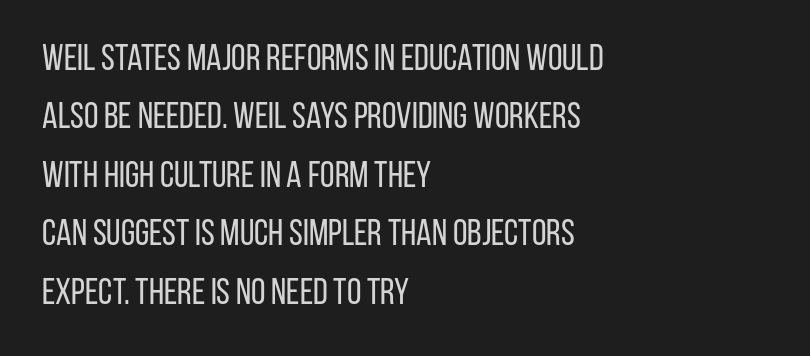
{"serif": "no", "italic": "no", "bold": "no", "weight": "regular", "width": "condensed", "stroke_contrast": "low", "x_height": "large", "monospaced": "no", "underline": "no", "align": "left", "line_spacing": "normal", "line_spacing_ratio": 1.58, "letter_spacing": "normal", "letter_spacing_em": 0.0, "glyph_px": 37}
